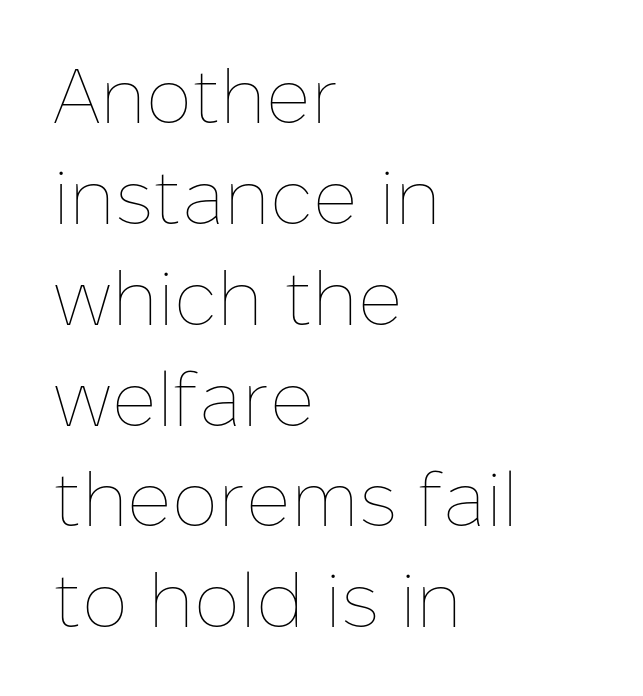
Q: Is the text bold? A: No.
Q: Is the text italic (slanted)? A: No, it is upright.
Q: Is the text underlined? A: No.
Q: How is the paragraph aligned? A: Left-aligned.
Q: Is the spacing between letters normal or unusually wide? A: Normal.
Q: Is the spacing between lines tight, normal or loose? A: Normal.
Q: Width (condensed, normal, or wide)? A: Normal.
Q: Stroke contrast? A: Low.
Q: x-height? A: Medium.
Q: Monospaced? A: No.
